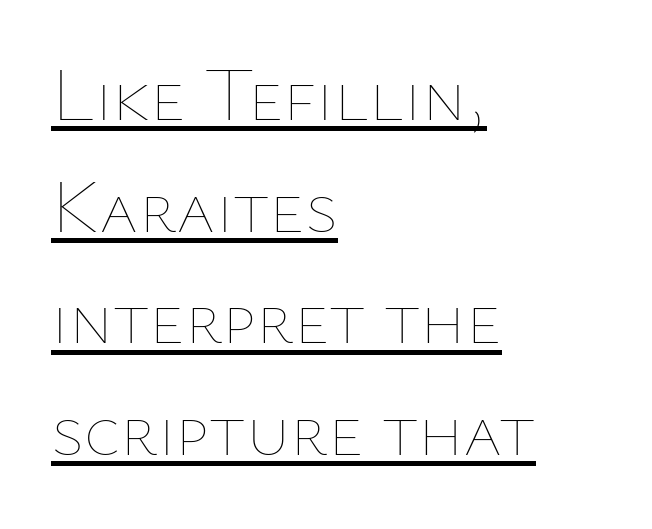
The image shows 75 px thin type, upright; set left-aligned, normal line spacing (1.49x), normal letter spacing, underlined; low stroke contrast and a medium x-height.
